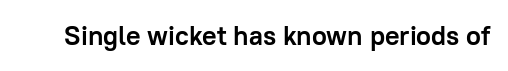
{"italic": "no", "bold": "yes", "underline": "no", "letter_spacing": "normal", "letter_spacing_em": 0.0, "glyph_px": 27}
